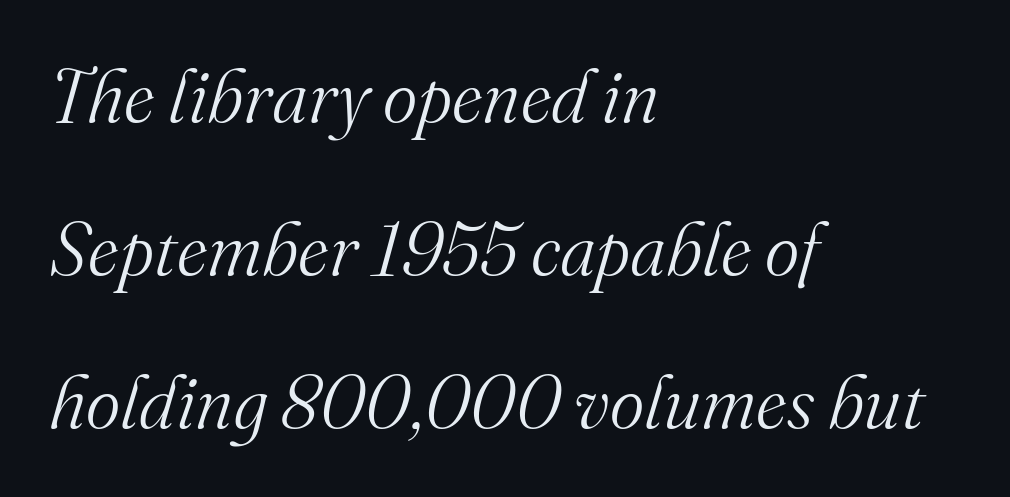
Q: Is the text bold? A: No.
Q: Is the text italic (slanted)? A: Yes, it leans right by about 16 degrees.
Q: Is the typeface a serif or a sans-serif typeface? A: Serif.
Q: Is the text underlined? A: No.
Q: How is the paragraph aligned? A: Left-aligned.
Q: Is the spacing between letters normal or unusually wide? A: Normal.
Q: Is the spacing between lines tight, normal or loose? A: Loose.
Q: Width (condensed, normal, or wide)? A: Normal.
Q: Stroke contrast? A: Medium.
Q: x-height? A: Small.
Q: Monospaced? A: No.
